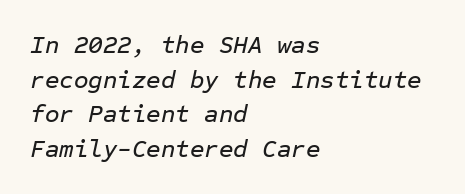
The image shows 25 px text type, italic (leaning right); set left-aligned, normal line spacing (1.39x), normal letter spacing, not underlined.
